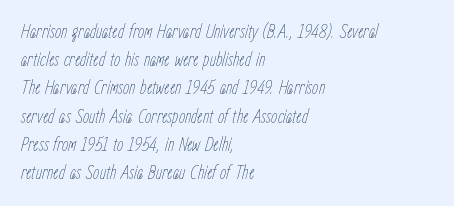
Letters rest on an invisible, unmarked baseline. Look at the tracking — it's just the regular setting, nothing added. The paragraph has a hard left edge and a soft right edge. The typography opts for an oblique posture over an upright one. Heaviness? Minimal to ordinary, like unemphasized prose. The space between consecutive lines is moderate.
